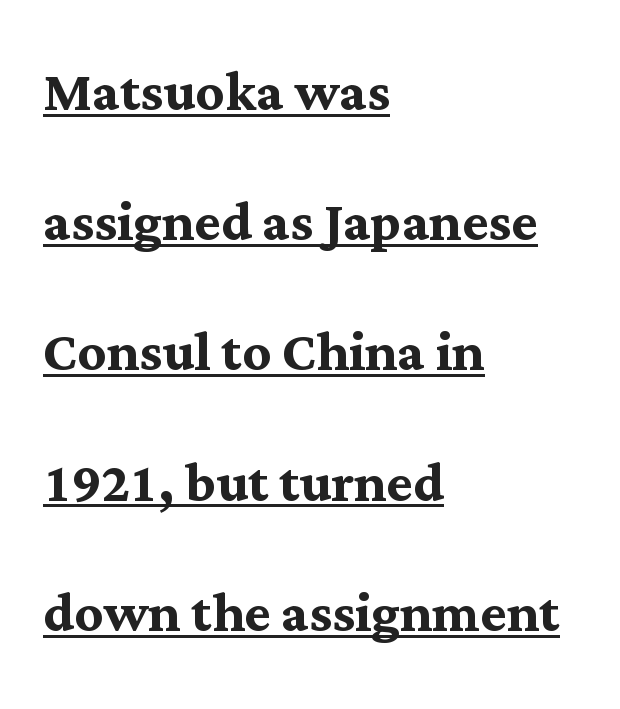
The image shows 70 px semibold serif type, upright; set left-aligned, line spacing 1.86x, normal letter spacing, underlined; medium stroke contrast and a medium x-height.
